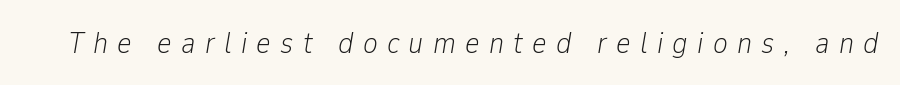
The image shows 31 px light, condensed type, italic (leaning right); set unusually wide letter spacing (+0.3 em), not underlined; low stroke contrast and a medium x-height.
